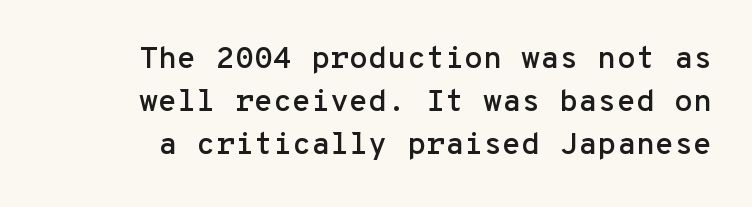
This is the regular roman posture of the typeface. The rendering uses typewriter-style spacing with identical character cells. Are there feet on the stems? There aren't — it's a sans. The letterforms sit shoulder to shoulder at normal distance. Any mark beneath the type? The region is blank.
